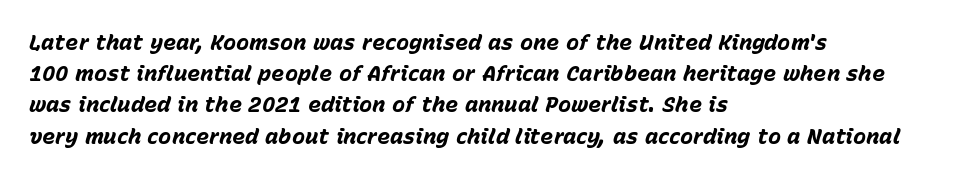
The rendering applies a slant to the glyphs. A classic flush-left, rag-right setting is used for this passage. Heft: maximum for text — a bold. Nobody drew a line under any word here. The horizontal fit of the characters is conventional and even. Regular leading.
